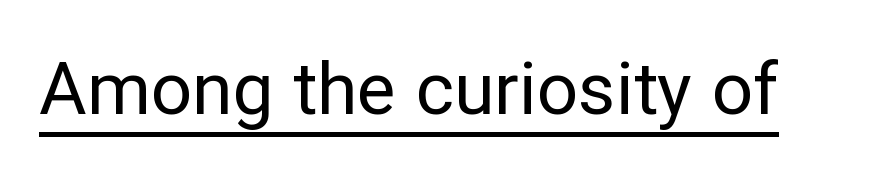
The face used here appears with an underline applied. The strokes are not fattened; the text isn't bold. You can tell from the bare stems that sans-serif type was used. Varying glyph widths throughout — classic text-font behaviour. The axis of the letterforms is exactly vertical. Nothing unusual about the tracking: characters are spaced as the font intends.
